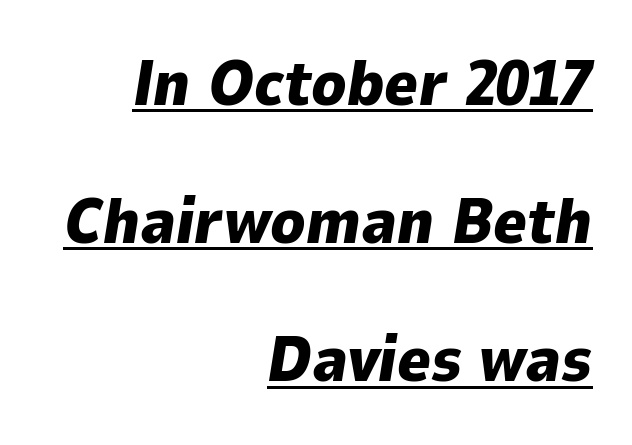
{"italic": "yes", "lean": "right", "slant_degrees": 9, "bold": "yes", "weight": "heavy", "width": "normal", "stroke_contrast": "low", "x_height": "medium", "monospaced": "no", "underline": "yes", "align": "right", "line_spacing": "loose", "line_spacing_ratio": 2.16, "letter_spacing": "normal", "letter_spacing_em": 0.0, "glyph_px": 64}
